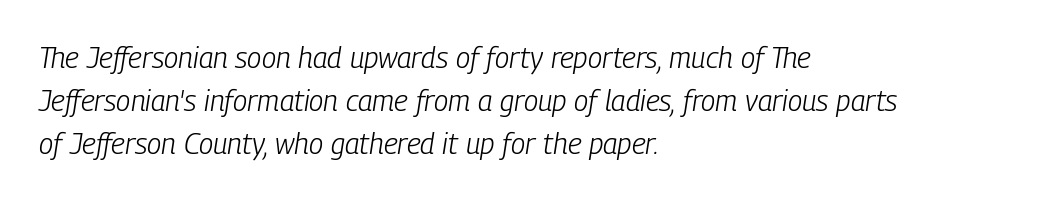
{"italic": "yes", "lean": "right", "slant_degrees": 9, "bold": "no", "weight": "light", "width": "condensed", "stroke_contrast": "low", "x_height": "medium", "monospaced": "no", "underline": "no", "align": "left", "line_spacing": "normal", "line_spacing_ratio": 1.48, "letter_spacing": "normal", "letter_spacing_em": 0.0, "glyph_px": 29}
